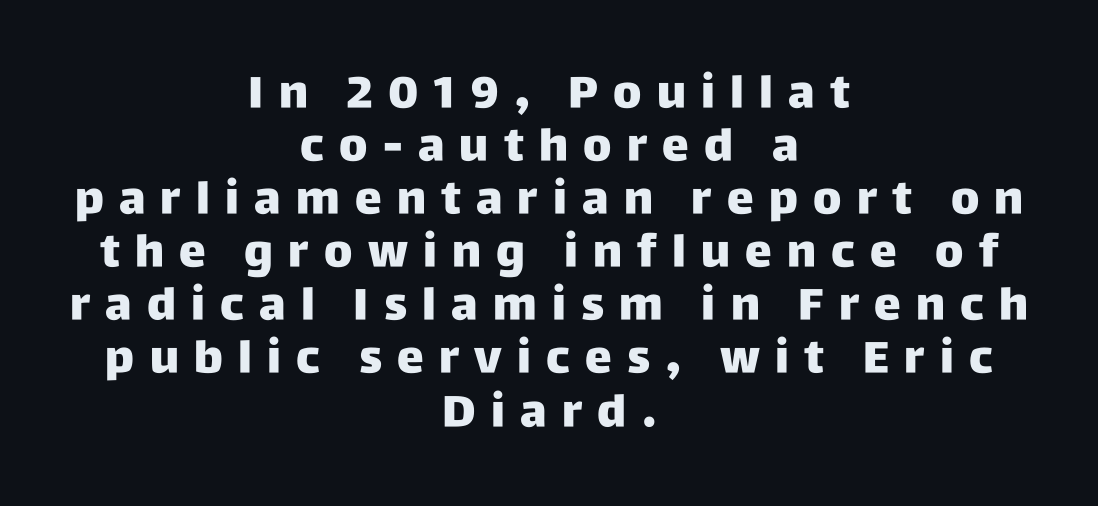
Q: Is the text bold? A: Yes.
Q: Is the text italic (slanted)? A: No, it is upright.
Q: Is the typeface a serif or a sans-serif typeface? A: Sans-serif.
Q: Is the text underlined? A: No.
Q: How is the paragraph aligned? A: Centered.
Q: Is the spacing between letters normal or unusually wide? A: Unusually wide.
Q: Width (condensed, normal, or wide)? A: Normal.
Q: Stroke contrast? A: Low.
Q: x-height? A: Large.
Q: Monospaced? A: No.
